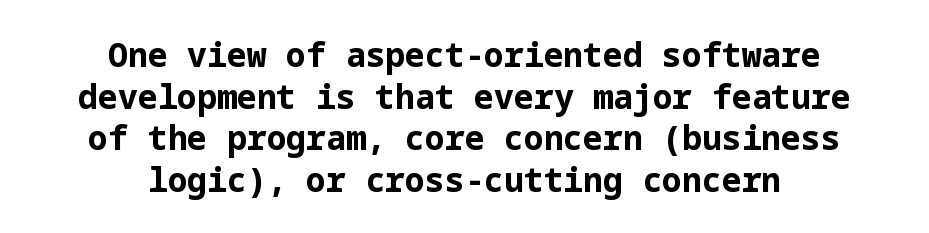
Q: Is the text bold? A: Yes.
Q: Is the text italic (slanted)? A: No, it is upright.
Q: Is the typeface a serif or a sans-serif typeface? A: Sans-serif.
Q: Is the text underlined? A: No.
Q: How is the paragraph aligned? A: Centered.
Q: Is the spacing between letters normal or unusually wide? A: Normal.
Q: Is the spacing between lines tight, normal or loose? A: Normal.
Q: Width (condensed, normal, or wide)? A: Normal.
Q: Stroke contrast? A: Low.
Q: x-height? A: Medium.
